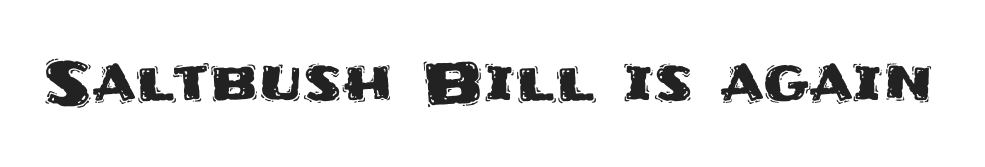
Characters remain perfectly vertical along every line. The horizontal fit of the characters is conventional and even. Typographically, this falls in the sans-serif category. A bare baseline throughout the passage.
